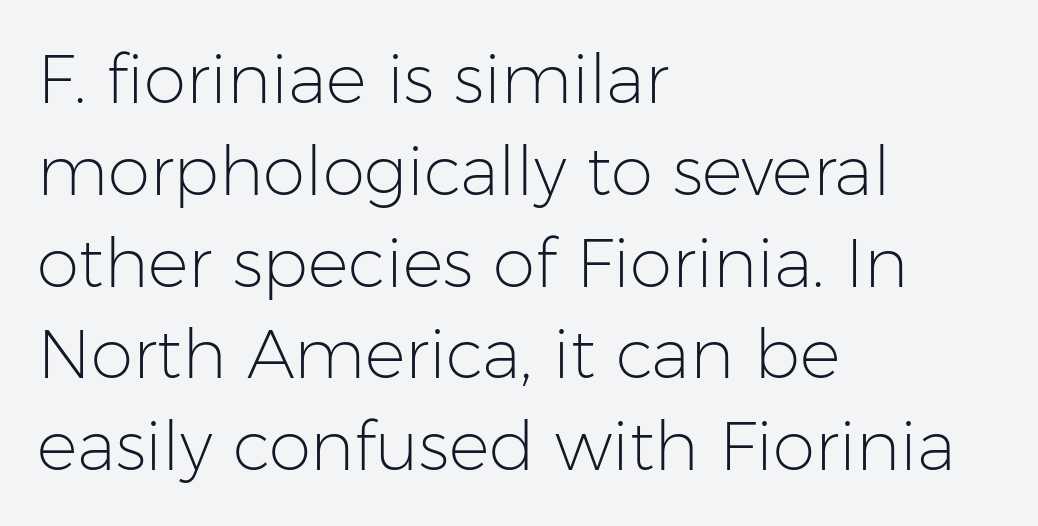
Q: Is the text bold? A: No.
Q: Is the text italic (slanted)? A: No, it is upright.
Q: Is the typeface a serif or a sans-serif typeface? A: Sans-serif.
Q: Is the text underlined? A: No.
Q: How is the paragraph aligned? A: Left-aligned.
Q: Is the spacing between letters normal or unusually wide? A: Normal.
Q: Is the spacing between lines tight, normal or loose? A: Normal.
Q: Width (condensed, normal, or wide)? A: Normal.
Q: Stroke contrast? A: Low.
Q: x-height? A: Medium.
Q: Monospaced? A: No.
